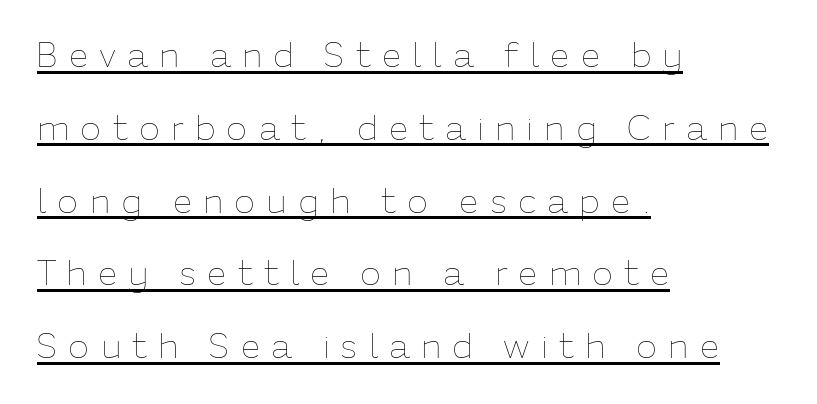
A light-to-regular cut is what we see here. These lines are rendered in a variable-pitch font. Short and long lines alike share a common starting point at left. The specimen reads as upright at a glance. Substantial extra tracking has been applied to these lines.
